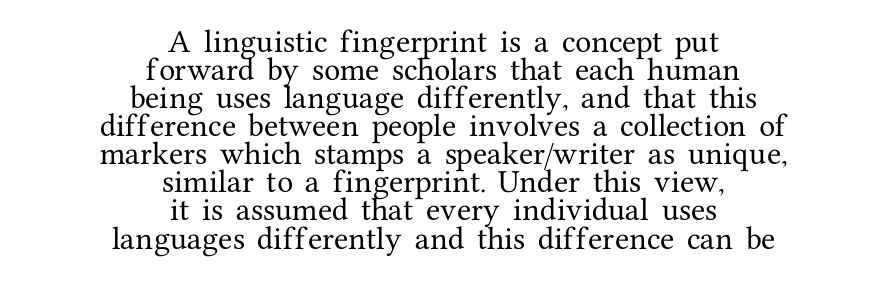
The image shows 26 px text type, upright; set centered, tight line spacing (1.08x), normal letter spacing, not underlined.
